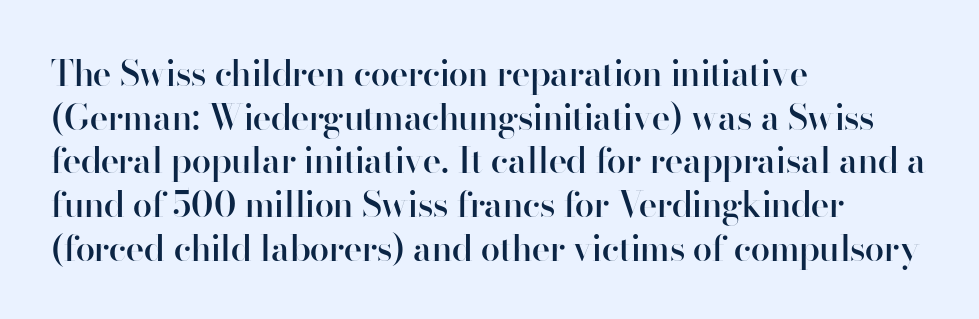
Q: Is the text bold? A: Semi-bold.
Q: Is the text italic (slanted)? A: No, it is upright.
Q: Is the typeface a serif or a sans-serif typeface? A: Sans-serif.
Q: Is the text underlined? A: No.
Q: How is the paragraph aligned? A: Left-aligned.
Q: Is the spacing between letters normal or unusually wide? A: Normal.
Q: Is the spacing between lines tight, normal or loose? A: Normal.
Q: Width (condensed, normal, or wide)? A: Normal.
Q: Stroke contrast? A: High.
Q: x-height? A: Small.
Q: Monospaced? A: No.
